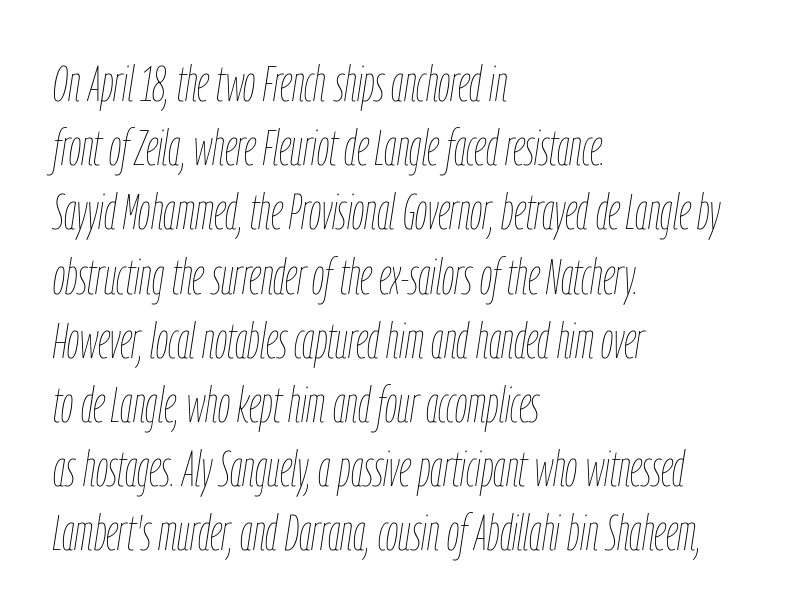
The passage shown is typed in a proportional face where columns would drift. Which margin do the lines hug? The left one — the right edge is uneven. The baseline area is clear. This sample uses plain, unmodified letter spacing.
